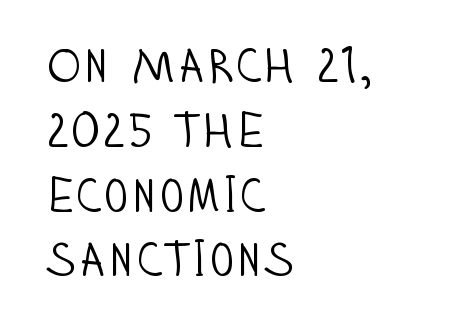
Q: Is the text bold? A: No.
Q: Is the text italic (slanted)? A: No, it is upright.
Q: Is the typeface a serif or a sans-serif typeface? A: Sans-serif.
Q: Is the text underlined? A: No.
Q: How is the paragraph aligned? A: Left-aligned.
Q: Is the spacing between letters normal or unusually wide? A: Normal.
Q: Is the spacing between lines tight, normal or loose? A: Normal.
Q: Width (condensed, normal, or wide)? A: Condensed.
Q: Stroke contrast? A: Low.
Q: x-height? A: Large.
Q: Monospaced? A: No.
